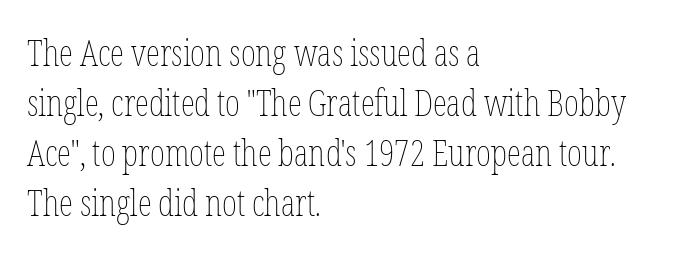
The image shows 36 px thin, condensed type, upright; set left-aligned, normal line spacing (1.39x), normal letter spacing, not underlined; low stroke contrast and a medium x-height.
